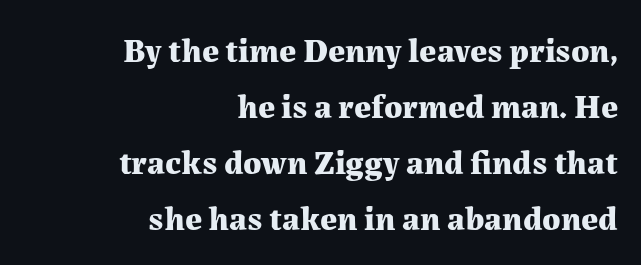
This sample is right-justified, so line beginnings fall wherever the words allow. No word sits above an underline. Is this a sans? No — the strokes have serifs. Is the letter spacing exaggerated? No — it looks like the ordinary default. A typesetter would call this proportional, since set widths differ per character.
